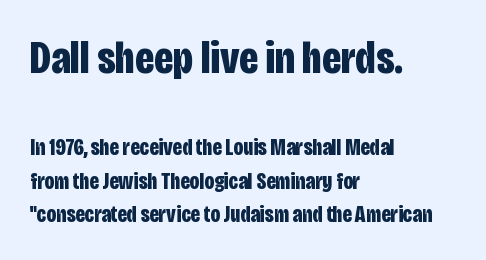
Q: Is the text bold? A: Yes.
Q: Is the text italic (slanted)? A: No, it is upright.
Q: Is the typeface a serif or a sans-serif typeface? A: Sans-serif.
Q: Is the text underlined? A: No.
Q: How is the paragraph aligned? A: Left-aligned.
Q: Is the spacing between letters normal or unusually wide? A: Normal.
Q: Is the spacing between lines tight, normal or loose? A: Normal.
Q: Which block of text is set in a larger size, the first (top) or the second (bottom)? A: The first (top) one.
Q: Width (condensed, normal, or wide)? A: Condensed.
Q: Stroke contrast? A: Low.
Q: x-height? A: Large.
Q: Monospaced? A: No.
